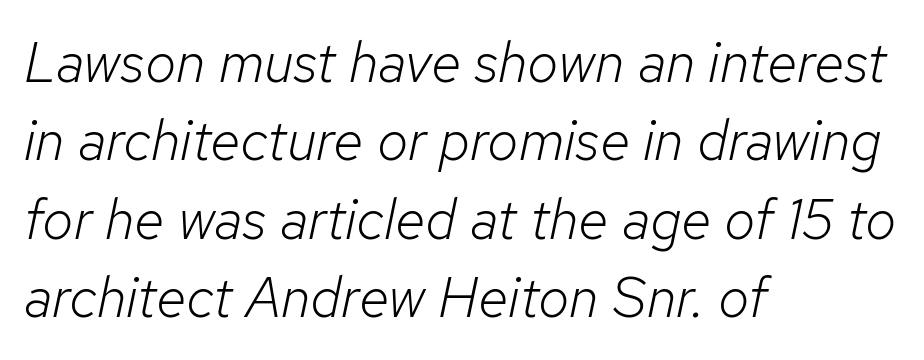
{"italic": "yes", "lean": "right", "slant_degrees": 12, "bold": "no", "weight": "light", "width": "normal", "stroke_contrast": "low", "x_height": "medium", "monospaced": "no", "underline": "no", "align": "left", "line_spacing": "normal", "line_spacing_ratio": 1.4, "letter_spacing": "normal", "letter_spacing_em": 0.0, "glyph_px": 56}
